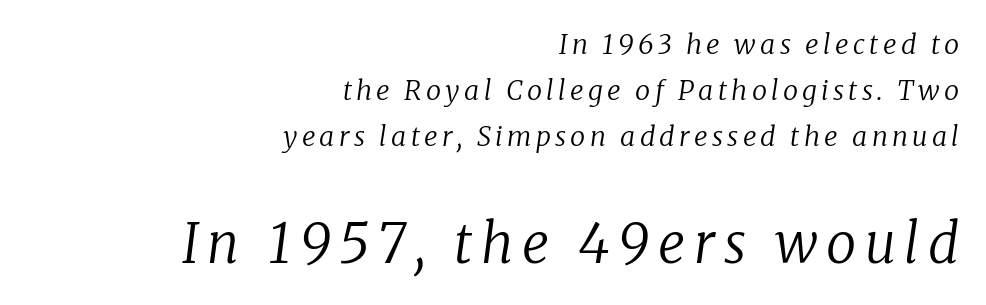
These lines stack with their right ends in a neat column. Plain, unruled lines of type. Larger block? The one below; the one above is distinctly smaller. The lettering tilts uniformly, giving the passage an italic look.
